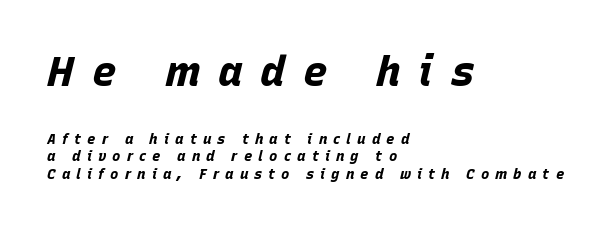
{"italic": "yes", "lean": "right", "slant_degrees": 15, "bold": "yes", "weight": "bold", "width": "normal", "stroke_contrast": "low", "x_height": "large", "monospaced": "no", "underline": "no", "align": "left", "line_spacing_ratio": 1.23, "letter_spacing": "wide", "letter_spacing_em": 0.44, "larger_block": "first", "size_ratio": 2.93, "glyph_px": 41}
